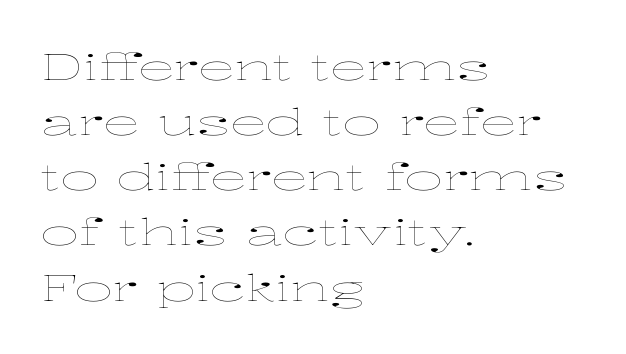
The image shows 37 px thin, wide type, upright; set left-aligned, normal line spacing (1.49x), normal letter spacing, not underlined; low stroke contrast and a medium x-height.
